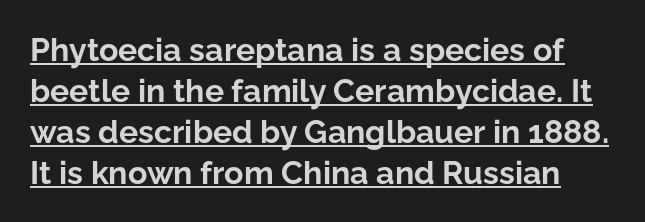
The image shows 32 px bold sans-serif type, upright; set normal line spacing (1.28x), normal letter spacing, underlined; low stroke contrast and a medium x-height.
